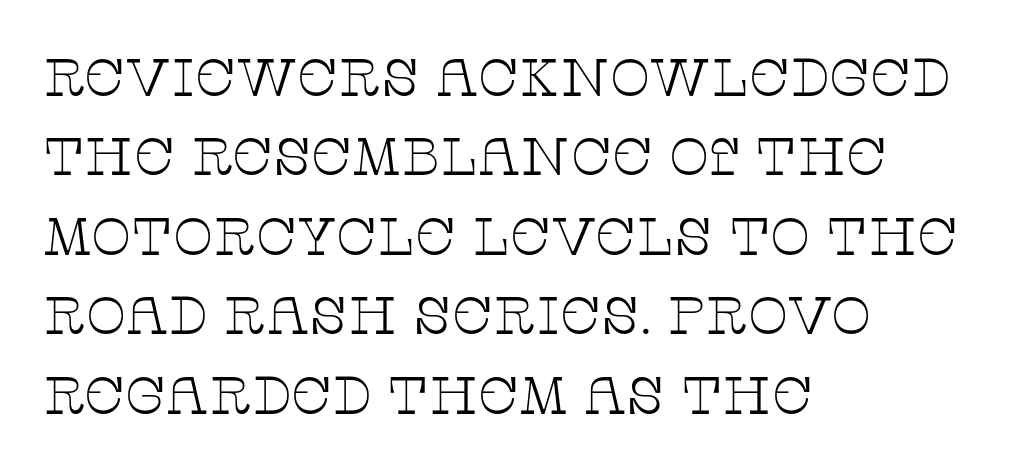
The image shows 53 px thin, wide serif type, upright; set left-aligned, normal line spacing (1.5x), normal letter spacing, not underlined; low stroke contrast and a large x-height.
